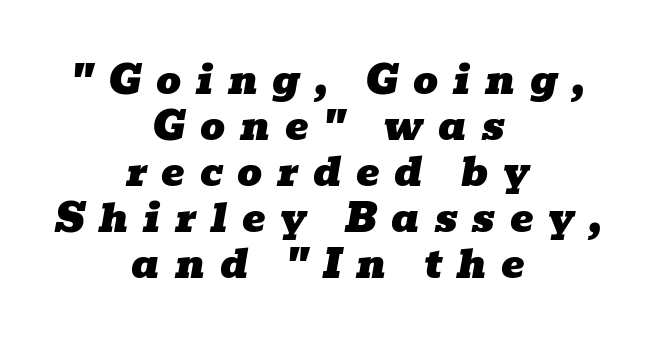
The space beneath each line is pristine and unruled. These lines were composed using italics. The face used here is proportionally spaced, like ordinary book or web type. Small tapered or slab feet sit at the stroke ends, so this counts as serif. These lines have a slow, spaced-out rhythm from letter to letter.
